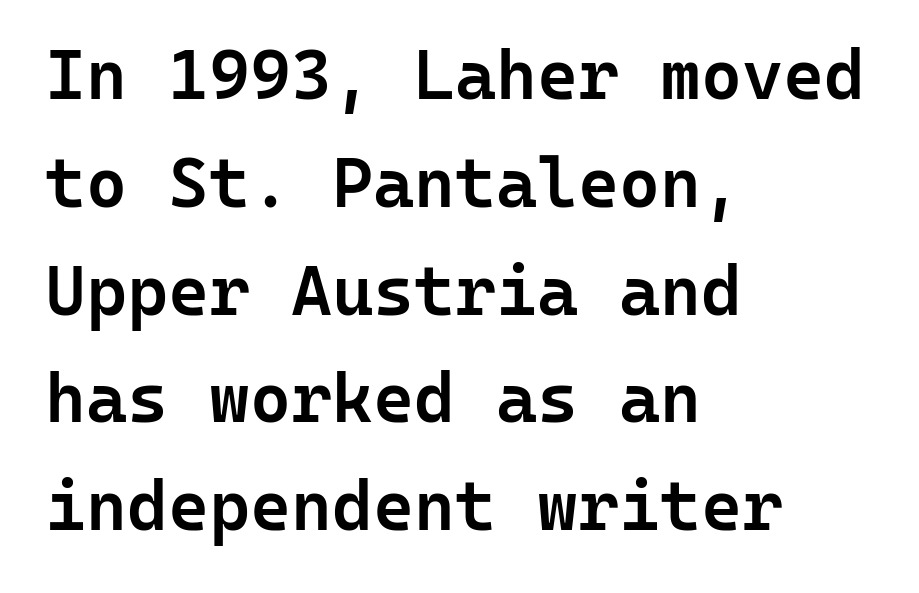
Which margin do the lines hug? The left one — the right edge is uneven. Unmarked baselines from the first word to the last. Spacing verdict: monospaced, one width for all characters. Observe the ordinary spacing: letters are neighbours, not strangers.
